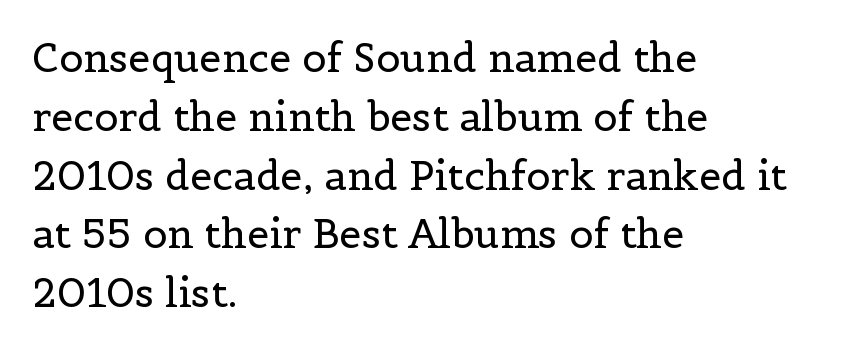
Bare-footed words on every line. Weight: regular or lighter. There is no visible air inserted between adjacent glyphs. This is roman type, the default non-slanted kind. The line-height multiplier appears to be the usual default. This sample uses a serif face.
